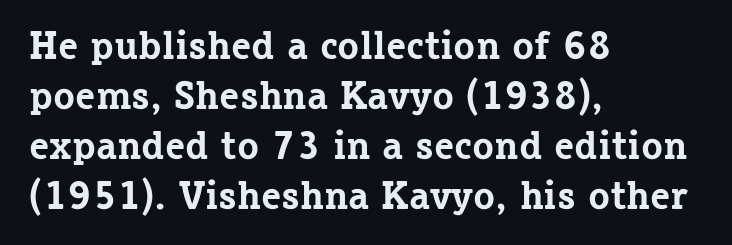
Q: Is the text bold? A: Yes.
Q: Is the text italic (slanted)? A: No, it is upright.
Q: Is the typeface a serif or a sans-serif typeface? A: Serif.
Q: Is the text underlined? A: No.
Q: How is the paragraph aligned? A: Left-aligned.
Q: Is the spacing between letters normal or unusually wide? A: Normal.
Q: Is the spacing between lines tight, normal or loose? A: Normal.
Q: Width (condensed, normal, or wide)? A: Normal.
Q: Stroke contrast? A: Low.
Q: x-height? A: Medium.
Q: Monospaced? A: No.
